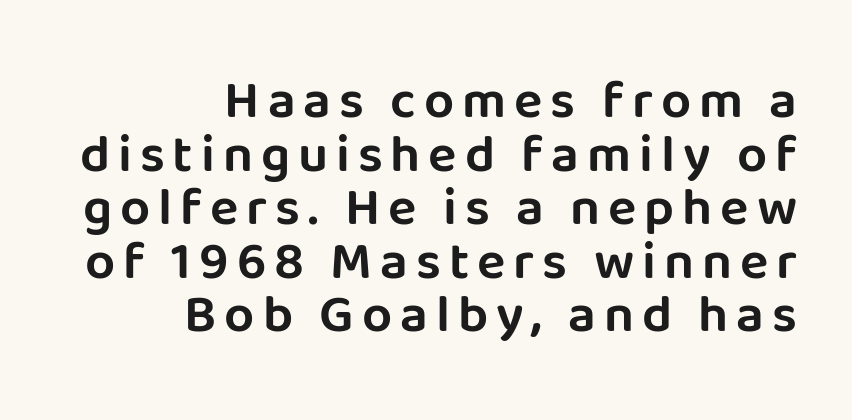
Q: Is the text italic (slanted)? A: No, it is upright.
Q: Is the typeface a serif or a sans-serif typeface? A: Sans-serif.
Q: Is the text underlined? A: No.
Q: How is the paragraph aligned? A: Right-aligned.
Q: Is the spacing between lines tight, normal or loose? A: Tight.
Q: Width (condensed, normal, or wide)? A: Normal.
Q: Stroke contrast? A: Low.
Q: x-height? A: Large.
Q: Monospaced? A: No.
